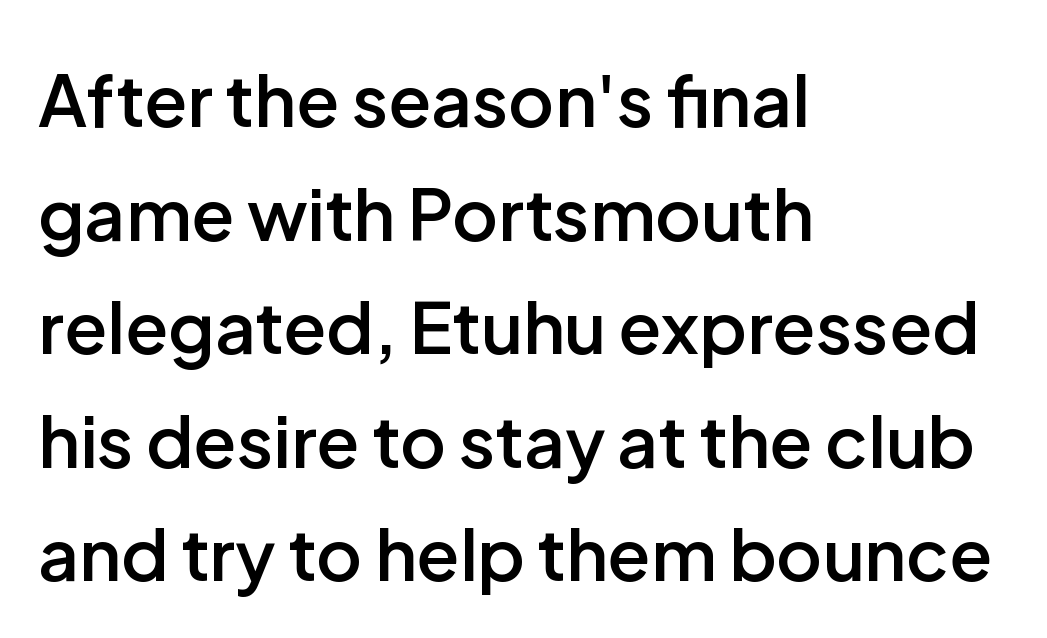
The image shows 71 px semibold sans-serif type, upright; set left-aligned, normal line spacing (1.6x), normal letter spacing, not underlined; low stroke contrast and a medium x-height.
